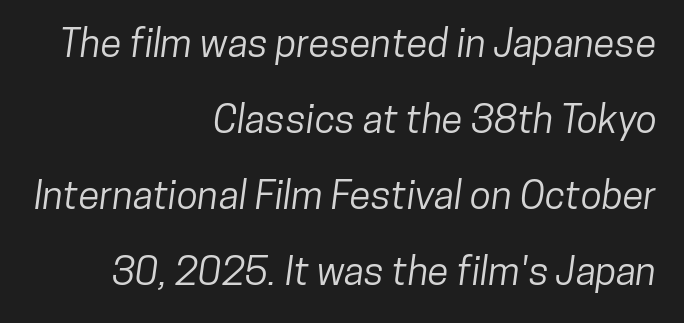
Grotesque or geometric, the face here clearly has no serifs. Does the copy run flush right? Yes — the right margin is perfectly even. Anything drawn beneath the words? Only blank space. Proportional: the letters do not fall into vertical columns.
